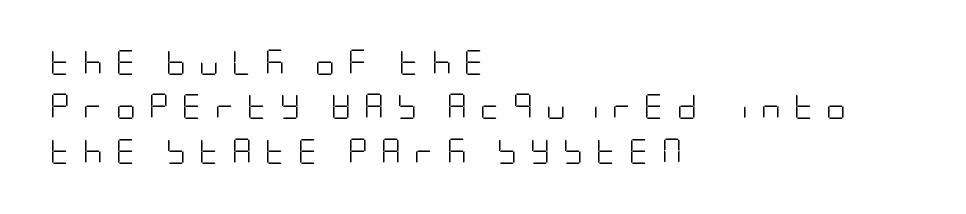
{"italic": "no", "bold": "no", "underline": "no", "align": "left", "line_spacing_ratio": 1.78, "letter_spacing": "wide", "letter_spacing_em": 0.5, "glyph_px": 25}
